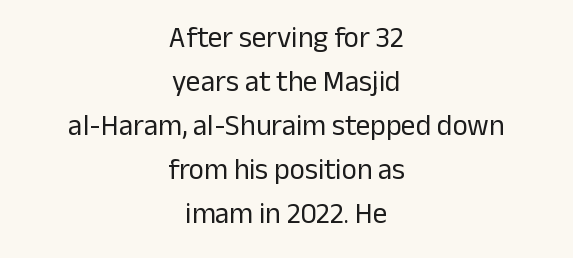
Q: Is the text bold? A: No.
Q: Is the text italic (slanted)? A: No, it is upright.
Q: Is the typeface a serif or a sans-serif typeface? A: Sans-serif.
Q: Is the text underlined? A: No.
Q: How is the paragraph aligned? A: Centered.
Q: Is the spacing between letters normal or unusually wide? A: Normal.
Q: Is the spacing between lines tight, normal or loose? A: Normal.
Q: Width (condensed, normal, or wide)? A: Normal.
Q: Stroke contrast? A: Low.
Q: x-height? A: Medium.
Q: Monospaced? A: No.
